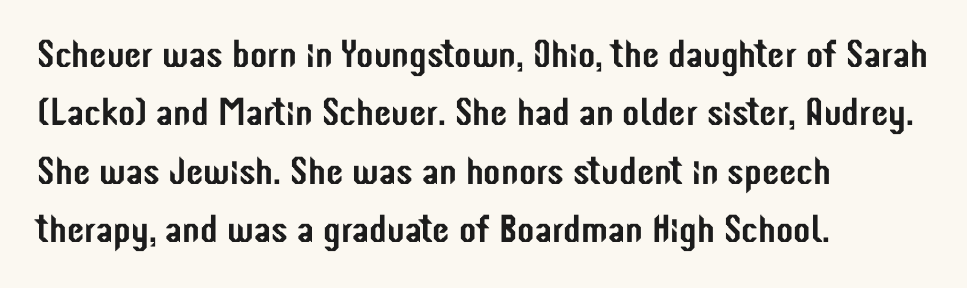
{"serif": "no", "italic": "no", "width": "condensed", "stroke_contrast": "low", "x_height": "medium", "monospaced": "no", "underline": "no", "align": "left", "line_spacing": "normal", "line_spacing_ratio": 1.5, "letter_spacing": "normal", "letter_spacing_em": 0.0, "glyph_px": 39}
